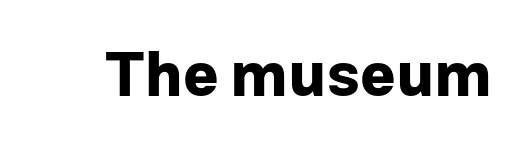
Q: Is the text bold? A: Yes.
Q: Is the text italic (slanted)? A: No, it is upright.
Q: Is the typeface a serif or a sans-serif typeface? A: Sans-serif.
Q: Is the text underlined? A: No.
Q: Is the spacing between letters normal or unusually wide? A: Normal.
Q: Width (condensed, normal, or wide)? A: Normal.
Q: Stroke contrast? A: Low.
Q: x-height? A: Medium.
Q: Monospaced? A: No.
